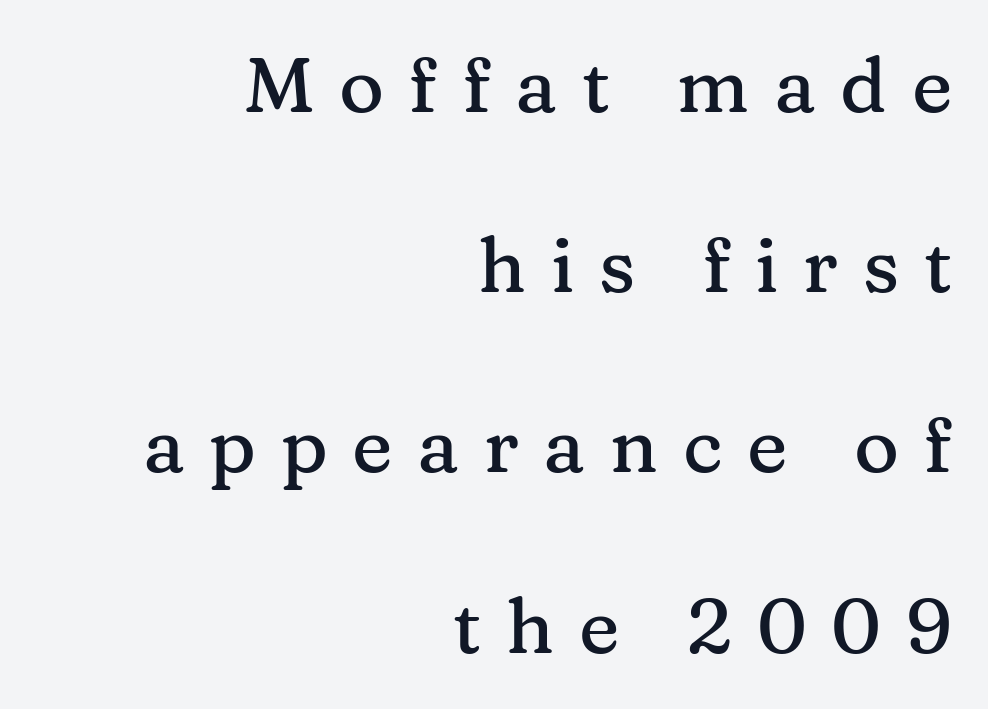
The image shows 77 px serif type, upright; set right-aligned, loose line spacing (2.34x), unusually wide letter spacing (+0.32 em), not underlined; medium stroke contrast and a medium x-height.
